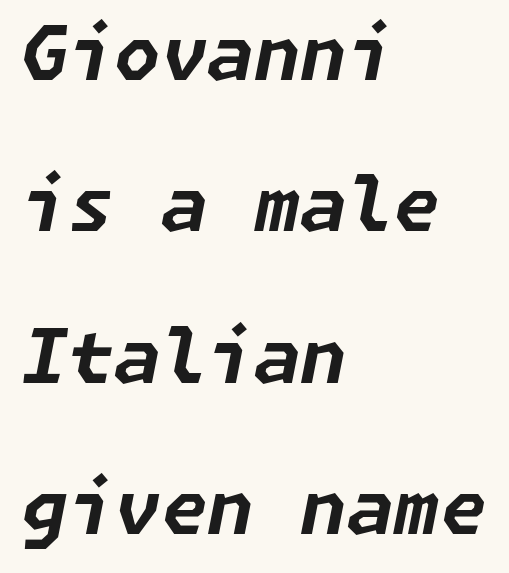
The image shows 75 px bold type, italic (leaning right); set left-aligned, loose line spacing (2.02x), normal letter spacing, not underlined; low stroke contrast and a medium x-height.
